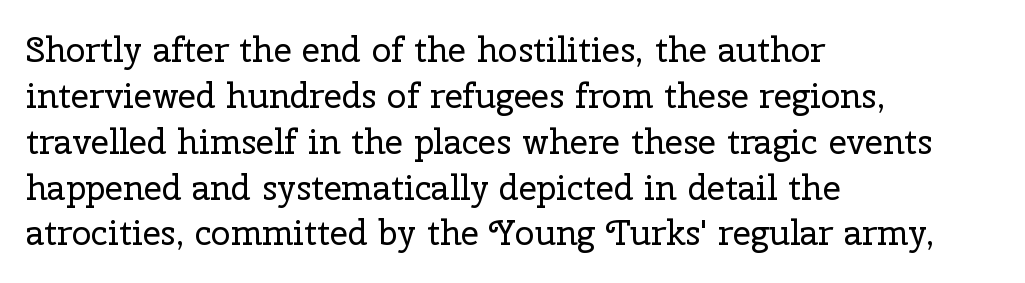
Q: Is the text bold? A: No.
Q: Is the text italic (slanted)? A: No, it is upright.
Q: Is the typeface a serif or a sans-serif typeface? A: Serif.
Q: Is the text underlined? A: No.
Q: How is the paragraph aligned? A: Left-aligned.
Q: Is the spacing between letters normal or unusually wide? A: Normal.
Q: Is the spacing between lines tight, normal or loose? A: Normal.
Q: Width (condensed, normal, or wide)? A: Normal.
Q: Stroke contrast? A: Low.
Q: x-height? A: Medium.
Q: Monospaced? A: No.
